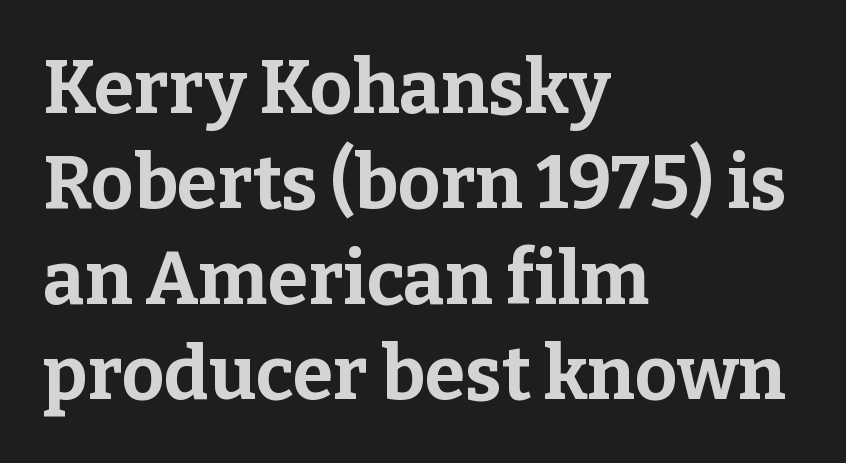
{"serif": "yes", "italic": "no", "bold": "yes", "weight": "bold", "width": "normal", "stroke_contrast": "low", "x_height": "medium", "monospaced": "no", "underline": "no", "align": "left", "line_spacing": "normal", "line_spacing_ratio": 1.29, "letter_spacing": "normal", "letter_spacing_em": 0.0, "glyph_px": 74}
